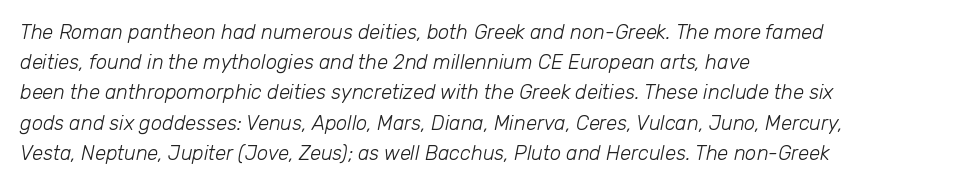
The image shows 20 px text type, italic (leaning right); set left-aligned, normal line spacing (1.51x), normal letter spacing, not underlined.
